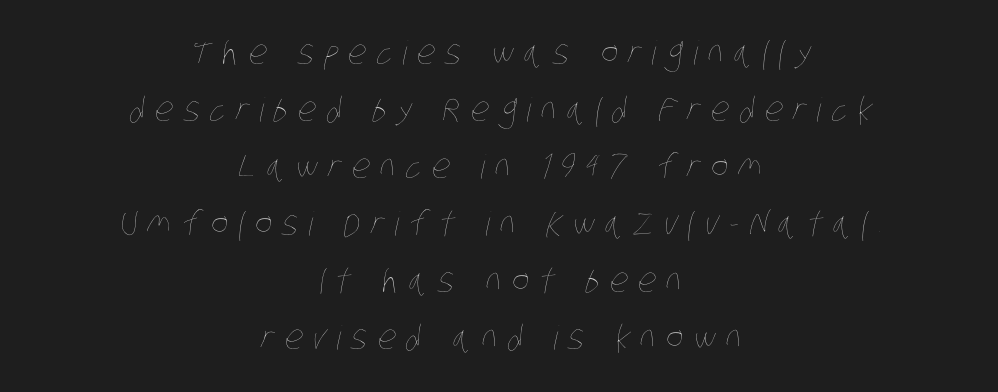
Each letter keeps its own natural width here, so spacing adapts to shape. Compared with a typical body face, this is equally light or lighter still. The letterforms stand isolated, each surrounded by extra space. The space beneath each line is pristine and unruled. Caption: multi-line text, centered on the measure.
